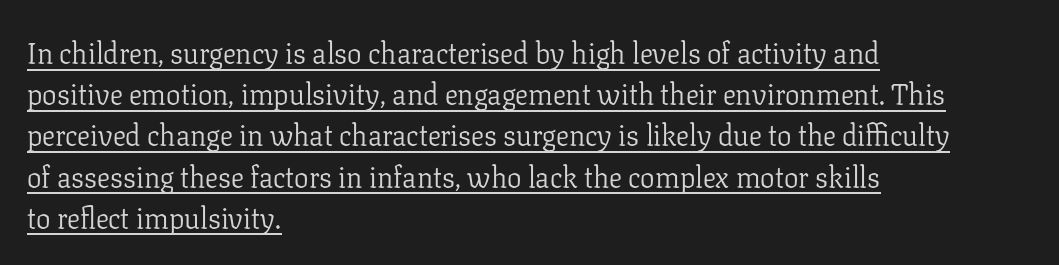
The image shows 29 px light serif type, upright; set left-aligned, normal line spacing (1.42x), normal letter spacing, underlined; low stroke contrast and a medium x-height.
